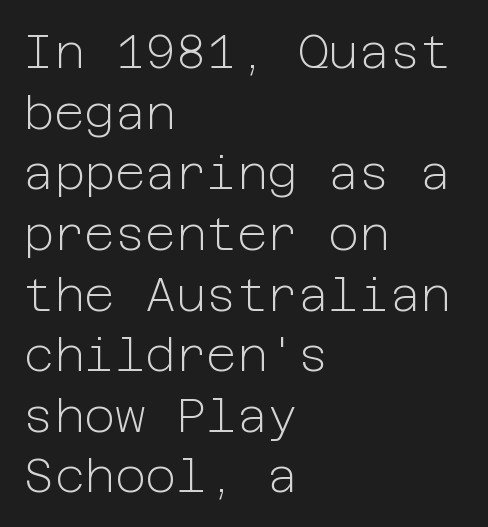
Q: Is the text bold? A: No.
Q: Is the text italic (slanted)? A: No, it is upright.
Q: Is the typeface a serif or a sans-serif typeface? A: Sans-serif.
Q: Is the text underlined? A: No.
Q: How is the paragraph aligned? A: Left-aligned.
Q: Is the spacing between letters normal or unusually wide? A: Normal.
Q: Is the spacing between lines tight, normal or loose? A: Normal.
Q: Width (condensed, normal, or wide)? A: Normal.
Q: Stroke contrast? A: Low.
Q: x-height? A: Medium.
